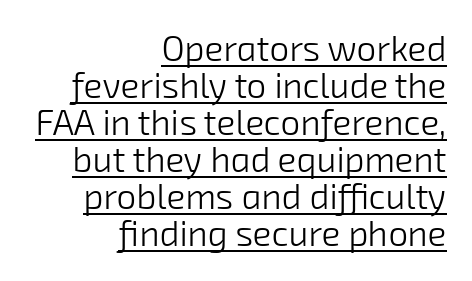
Compared with typical body copy, the letter spacing here is the same. Letterform terminals end flat and unadorned throughout the passage. Proportional: the letters do not fall into vertical columns. Successive baselines arrive quickly, one right under another. A typographer would call this underscored text.
